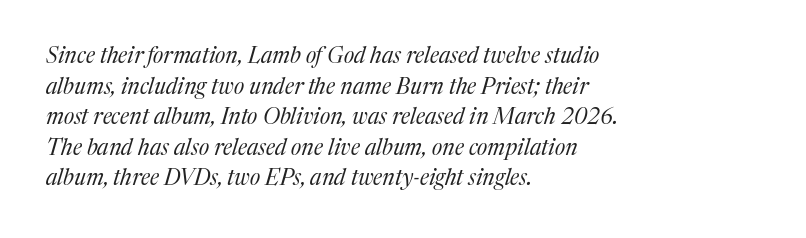
The image shows 22 px text type, italic (leaning right); set left-aligned, normal line spacing (1.39x), normal letter spacing, not underlined.
